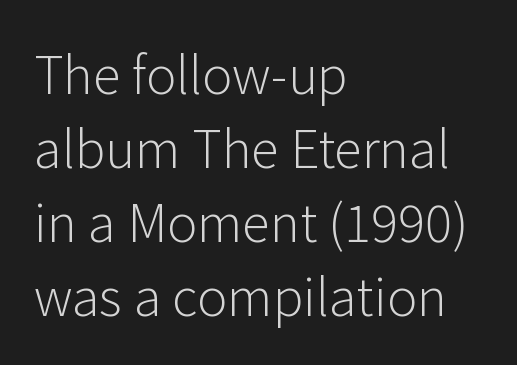
The image shows 51 px light sans-serif type, upright; set left-aligned, normal line spacing (1.45x), normal letter spacing, not underlined; low stroke contrast and a medium x-height.
